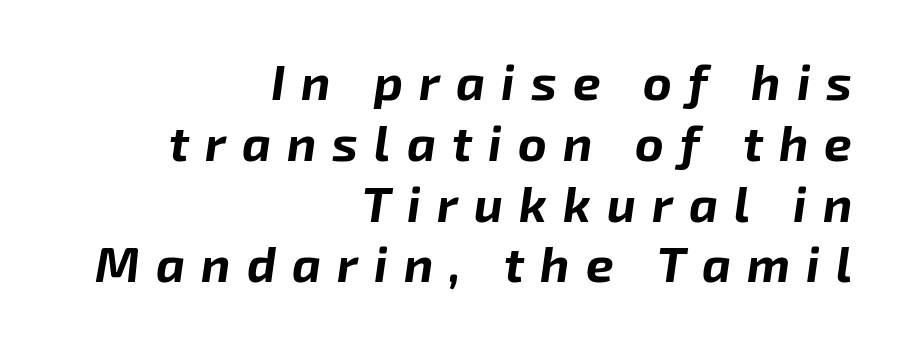
Q: Is the text bold? A: Yes.
Q: Is the text italic (slanted)? A: Yes, it leans right by about 8 degrees.
Q: Is the text underlined? A: No.
Q: How is the paragraph aligned? A: Right-aligned.
Q: Is the spacing between letters normal or unusually wide? A: Unusually wide.
Q: Width (condensed, normal, or wide)? A: Normal.
Q: Stroke contrast? A: Low.
Q: x-height? A: Medium.
Q: Monospaced? A: No.
